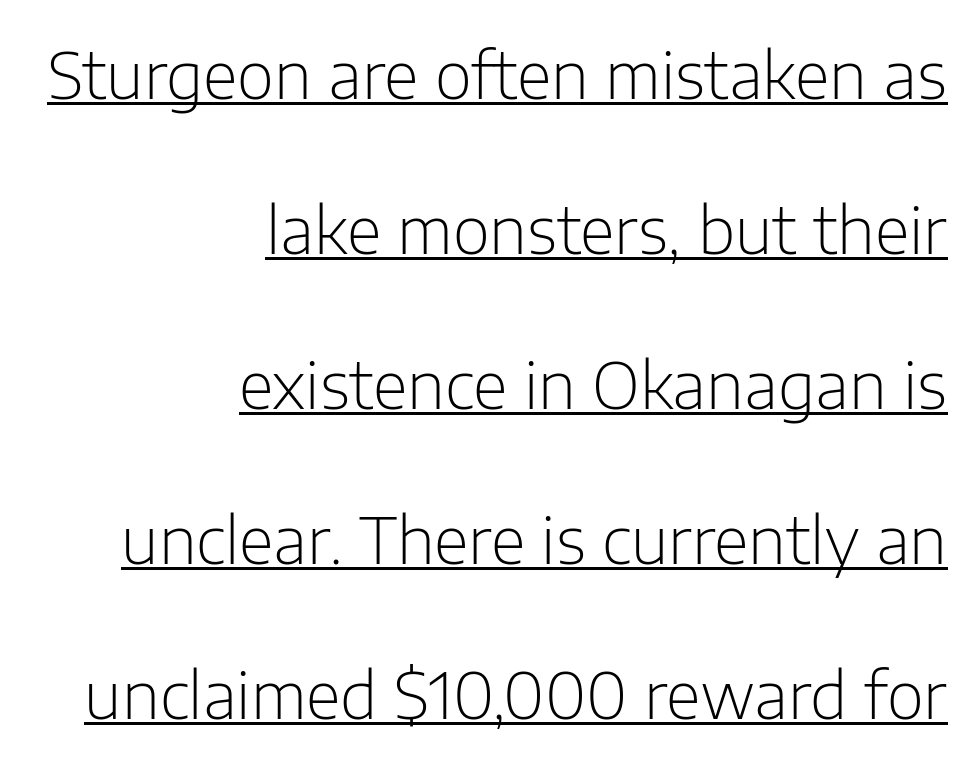
Q: Is the text bold? A: No.
Q: Is the text italic (slanted)? A: No, it is upright.
Q: Is the typeface a serif or a sans-serif typeface? A: Sans-serif.
Q: Is the text underlined? A: Yes.
Q: How is the paragraph aligned? A: Right-aligned.
Q: Is the spacing between letters normal or unusually wide? A: Normal.
Q: Is the spacing between lines tight, normal or loose? A: Loose.
Q: Width (condensed, normal, or wide)? A: Normal.
Q: Stroke contrast? A: Low.
Q: x-height? A: Medium.
Q: Monospaced? A: No.
